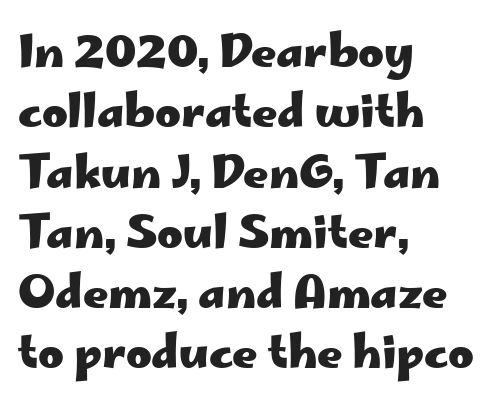
Q: Is the text bold? A: Yes.
Q: Is the text italic (slanted)? A: No, it is upright.
Q: Is the typeface a serif or a sans-serif typeface? A: Sans-serif.
Q: Is the text underlined? A: No.
Q: How is the paragraph aligned? A: Left-aligned.
Q: Is the spacing between letters normal or unusually wide? A: Normal.
Q: Is the spacing between lines tight, normal or loose? A: Normal.
Q: Width (condensed, normal, or wide)? A: Wide.
Q: Stroke contrast? A: Low.
Q: x-height? A: Small.
Q: Monospaced? A: No.
